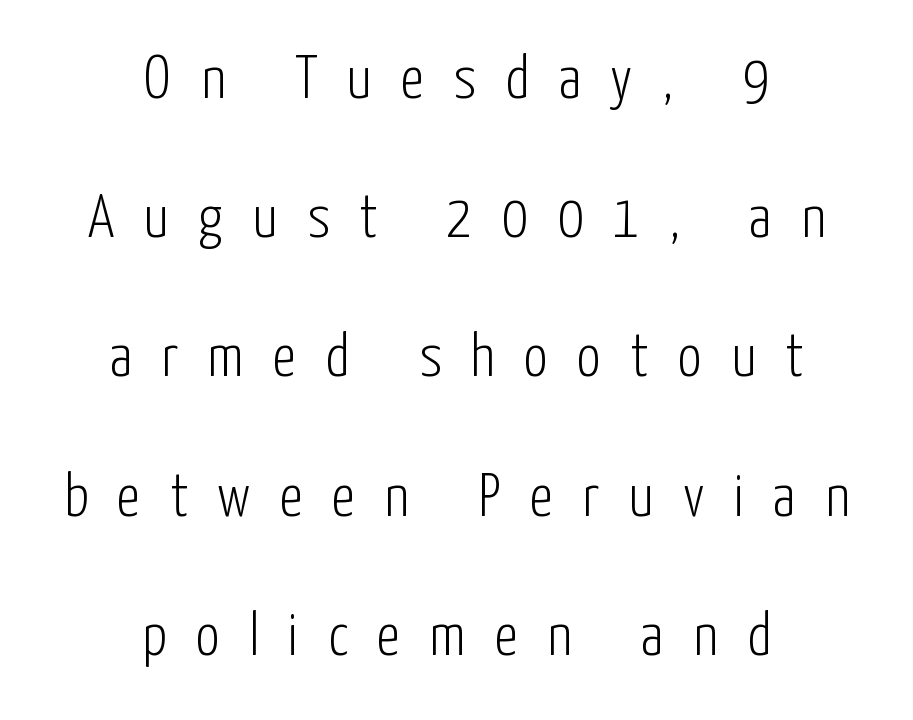
The image shows 60 px light, condensed sans-serif type, upright; set centered, loose line spacing (2.32x), unusually wide letter spacing (+0.49 em), not underlined; low stroke contrast and a medium x-height.
